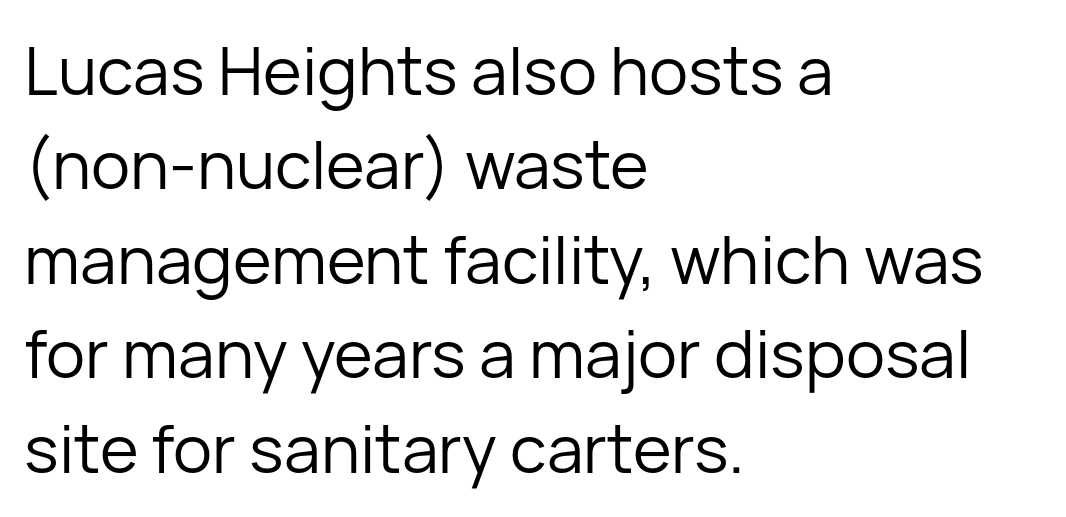
The glyphs are unaccompanied by any horizontal stroke below them. Summary of vertical rhythm: regular, with standard interline spacing. Note the varied advance widths — an 'i' is clearly narrower than an 'm'. You could call the tracking neutral — neither tight nor loose. The typesetter chose a ragged-right arrangement here. The typeface chosen for these lines omits serifs.
